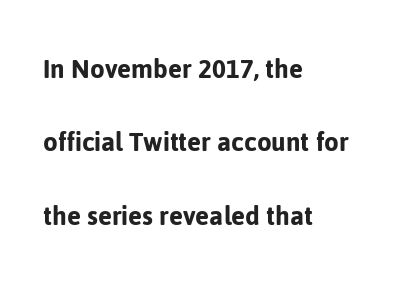
Q: Is the text italic (slanted)? A: No, it is upright.
Q: Is the typeface a serif or a sans-serif typeface? A: Sans-serif.
Q: Is the text underlined? A: No.
Q: How is the paragraph aligned? A: Left-aligned.
Q: Is the spacing between letters normal or unusually wide? A: Normal.
Q: Is the spacing between lines tight, normal or loose? A: Loose.
Q: Width (condensed, normal, or wide)? A: Normal.
Q: Stroke contrast? A: Low.
Q: x-height? A: Medium.
Q: Monospaced? A: No.
